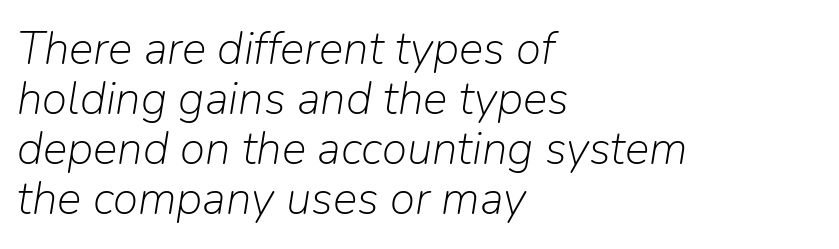
The image shows 46 px light type, italic (leaning right); set left-aligned, tight line spacing (1.09x), normal letter spacing, not underlined; low stroke contrast and a medium x-height.
